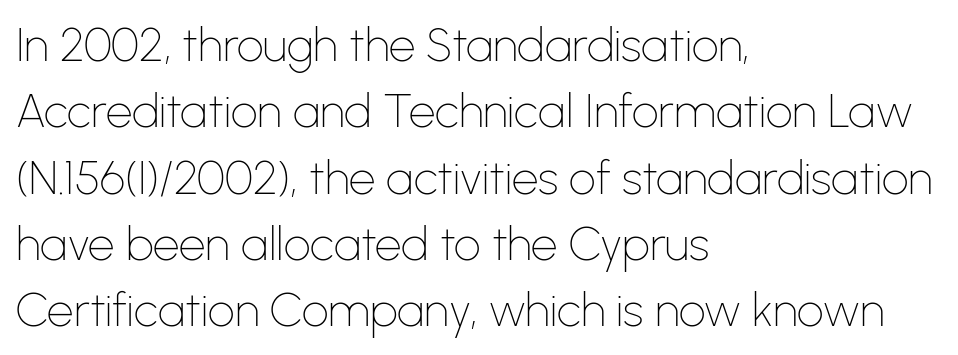
Q: Is the text bold? A: No.
Q: Is the text italic (slanted)? A: No, it is upright.
Q: Is the typeface a serif or a sans-serif typeface? A: Sans-serif.
Q: Is the text underlined? A: No.
Q: How is the paragraph aligned? A: Left-aligned.
Q: Is the spacing between letters normal or unusually wide? A: Normal.
Q: Is the spacing between lines tight, normal or loose? A: Normal.
Q: Width (condensed, normal, or wide)? A: Normal.
Q: Stroke contrast? A: Low.
Q: x-height? A: Medium.
Q: Monospaced? A: No.
